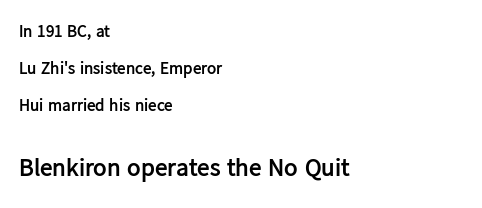
Weight check: bold — yes, fully. Vertical spacing — loose. The space beneath each line is pristine and unruled. All the whitespace from short lines collects on the right. Nope, not italic — everything's standing straight.
